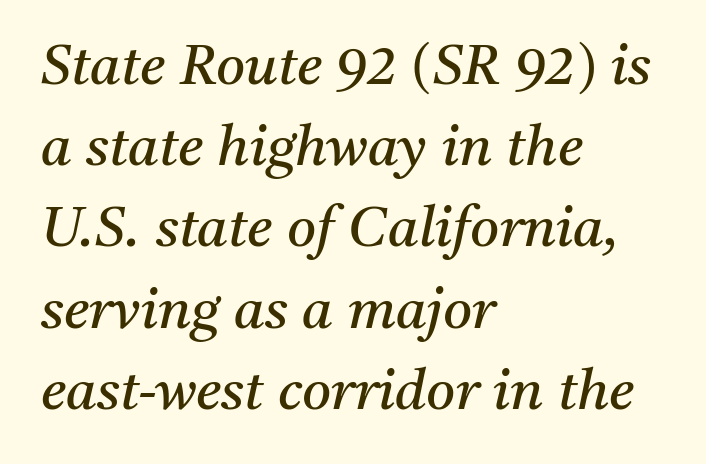
Q: Is the text bold? A: No.
Q: Is the text italic (slanted)? A: Yes, it leans right by about 11 degrees.
Q: Is the typeface a serif or a sans-serif typeface? A: Serif.
Q: Is the text underlined? A: No.
Q: How is the paragraph aligned? A: Left-aligned.
Q: Is the spacing between letters normal or unusually wide? A: Normal.
Q: Is the spacing between lines tight, normal or loose? A: Normal.
Q: Width (condensed, normal, or wide)? A: Normal.
Q: Stroke contrast? A: Medium.
Q: x-height? A: Medium.
Q: Monospaced? A: No.
